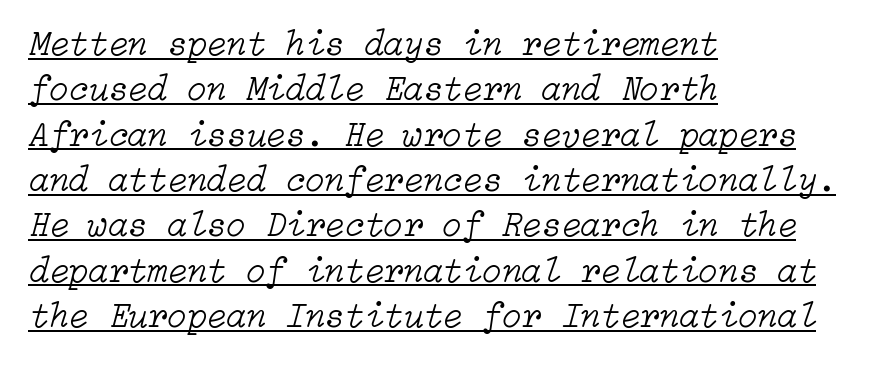
The image shows 36 px light type, italic (leaning right); set left-aligned, normal line spacing (1.26x), normal letter spacing, underlined; low stroke contrast and a medium x-height.
